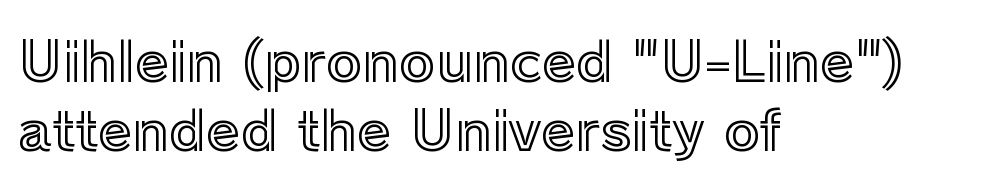
{"italic": "no", "width": "normal", "x_height": "medium", "monospaced": "no", "underline": "no", "align": "left", "line_spacing": "normal", "line_spacing_ratio": 1.25, "letter_spacing": "normal", "letter_spacing_em": 0.0, "glyph_px": 55}
